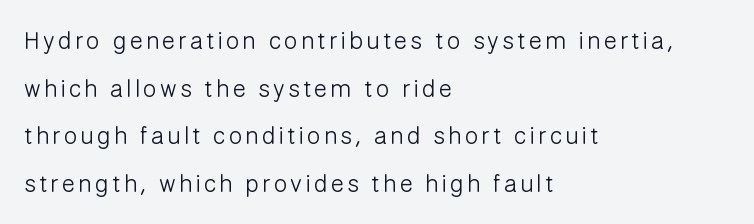
Q: Is the text bold? A: No.
Q: Is the text italic (slanted)? A: No, it is upright.
Q: Is the text underlined? A: No.
Q: How is the paragraph aligned? A: Left-aligned.
Q: Is the spacing between lines tight, normal or loose? A: Loose.
